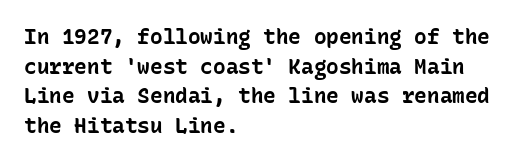
{"italic": "no", "bold": "yes", "underline": "no", "align": "left", "line_spacing": "normal", "line_spacing_ratio": 1.41, "letter_spacing": "normal", "letter_spacing_em": 0.0, "glyph_px": 21}
